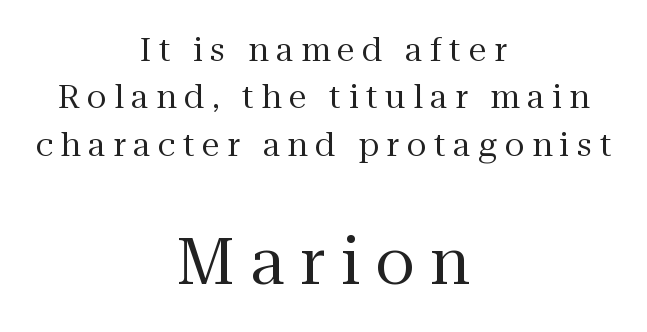
{"serif": "yes", "italic": "no", "bold": "no", "weight": "regular", "width": "normal", "stroke_contrast": "medium", "x_height": "medium", "monospaced": "no", "underline": "no", "align": "center", "line_spacing": "normal", "line_spacing_ratio": 1.48, "letter_spacing": "wide", "letter_spacing_em": 0.24, "larger_block": "second", "size_ratio": 2.0, "glyph_px": 64}
